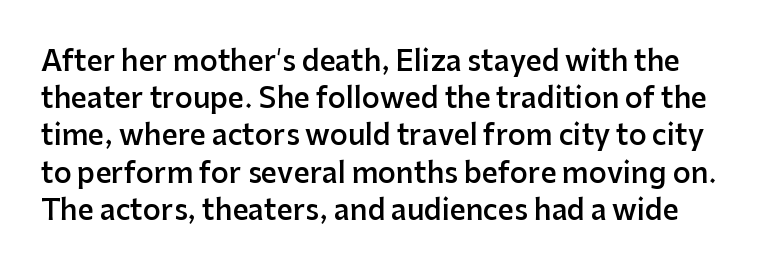
The image shows 28 px semibold sans-serif type, upright; set normal line spacing (1.33x), normal letter spacing, not underlined; low stroke contrast and a medium x-height.
